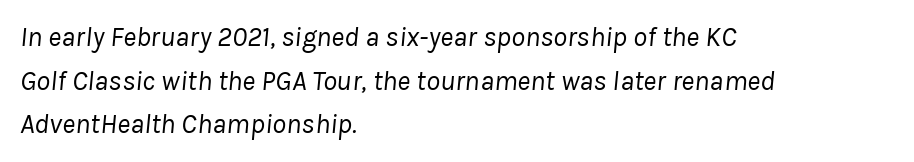
The image shows 28 px regular-weight type, italic (leaning right); set left-aligned, normal line spacing (1.56x), normal letter spacing, not underlined; low stroke contrast and a medium x-height.
